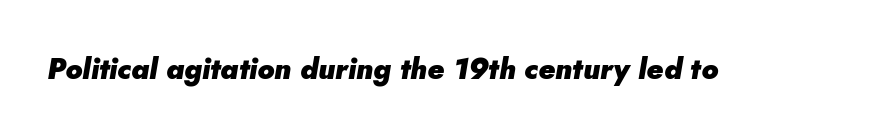
The image shows 29 px heavy type, italic (leaning right); set normal letter spacing, not underlined; low stroke contrast and a small x-height.
